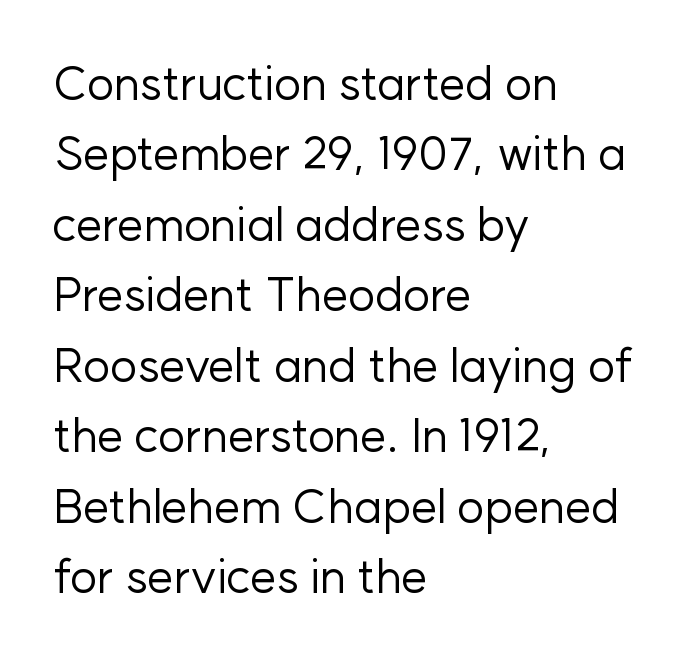
Observe the ordinary spacing: letters are neighbours, not strangers. Each stroke keeps to a modest, everyday thickness or less. The face used here is a sans, in the tradition of grotesques and geometrics. Note the varied advance widths — an 'i' is clearly narrower than an 'm'. This rendering uses left alignment, leaving the right contour irregular.
